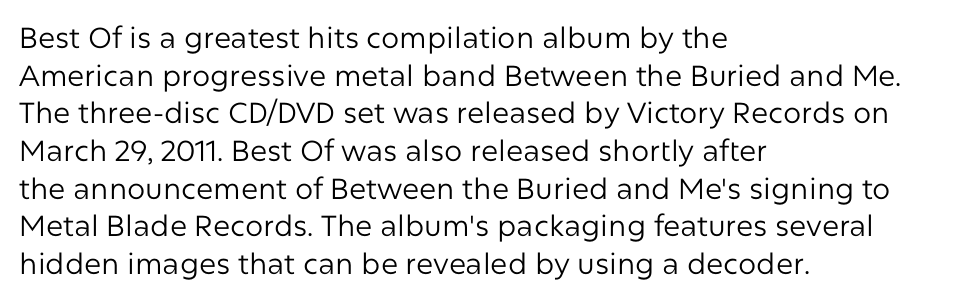
Is the letter spacing exaggerated? No — it looks like the ordinary default. Compared with a typical body face, this is equally light or lighter still. The axis of the letterforms is exactly vertical. Nothing sits at the stroke ends, so this counts as sans-serif. You could not count columns in this text — the font is proportionally spaced. In CSS terms this would be text-align: left.
